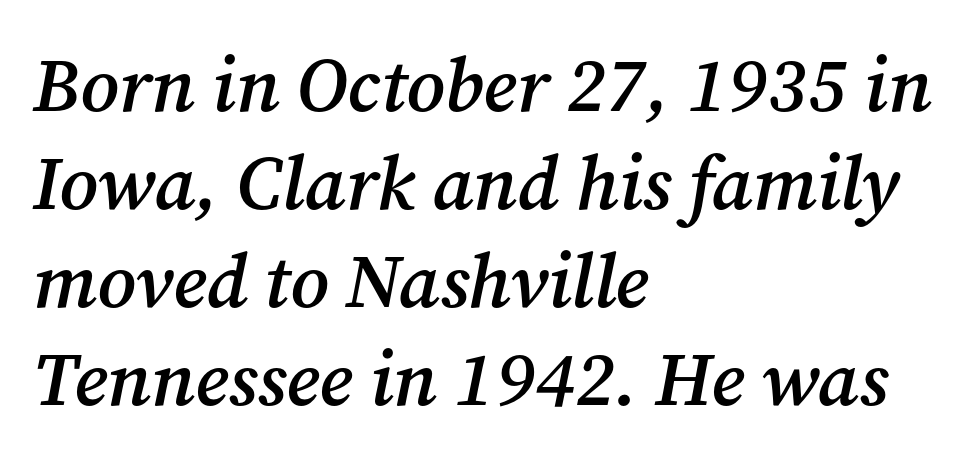
Honestly, there is no underline to notice here at all. In CSS terms this would be text-align: left. The designer left line spacing at the default. A typesetter would mark this as italic. Its strokes are somewhat broadened, the hallmark of semibold type. Default kerning and tracking; the words read as compact shapes.
